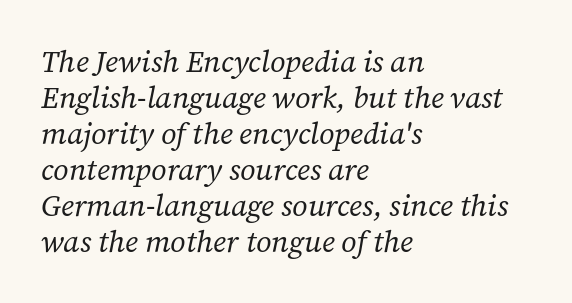
{"serif": "yes", "italic": "yes", "lean": "right", "slant_degrees": 12, "bold": "no", "weight": "regular", "width": "normal", "stroke_contrast": "low", "x_height": "medium", "monospaced": "no", "underline": "no", "align": "left", "line_spacing_ratio": 1.2, "letter_spacing": "normal", "letter_spacing_em": 0.0, "glyph_px": 30}
